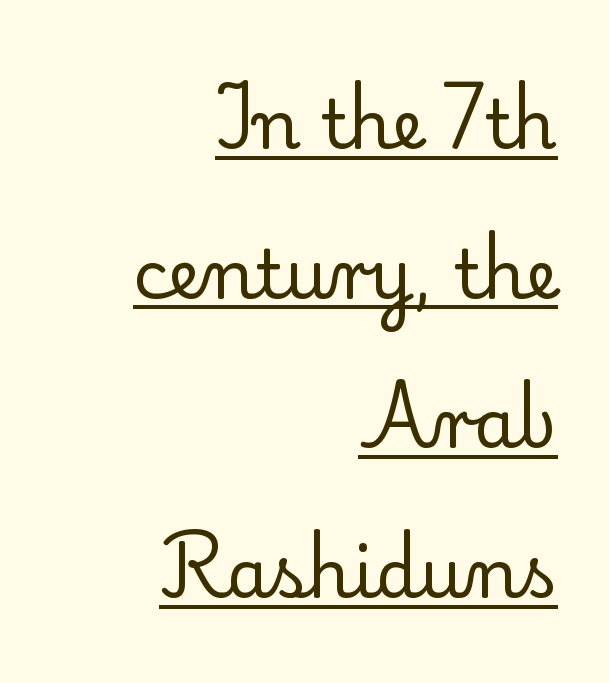
Stems and bowls with no extra thickness — not bold. Typeset ragged left — the right edge is the straight one. Baseline-to-baseline distance is far greater than the letter height. No extra tracking has been applied to these lines.
